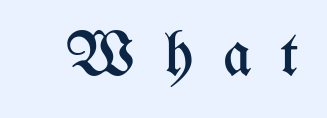
Vertical stems look standard width or narrower in stroke. The type sits square on the baseline with zero lean. Look at the tracking — it's clearly loosened, letters drifting apart. Here the designer chose a conventional face with non-uniform glyph widths. Glance below the letters and you will spot only blank space.
